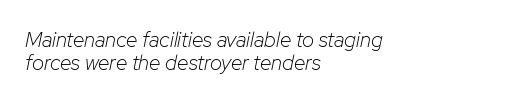
{"italic": "yes", "lean": "right", "slant_degrees": 12, "bold": "no", "underline": "no", "align": "left", "line_spacing": "tight", "line_spacing_ratio": 1.11, "letter_spacing": "normal", "letter_spacing_em": 0.0, "glyph_px": 21}
